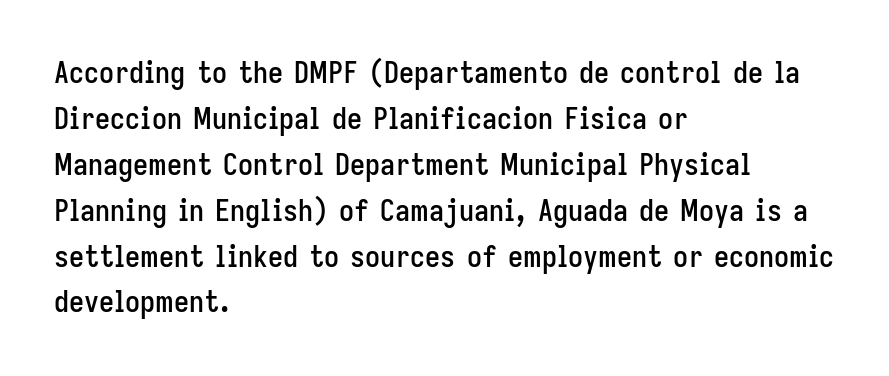
Do the characters align in a grid? No, the font is proportional. The face used here is a sans, in the tradition of grotesques and geometrics. The passage is arranged the way most books set body copy — flush left. The gap between lines stays unmarked.
